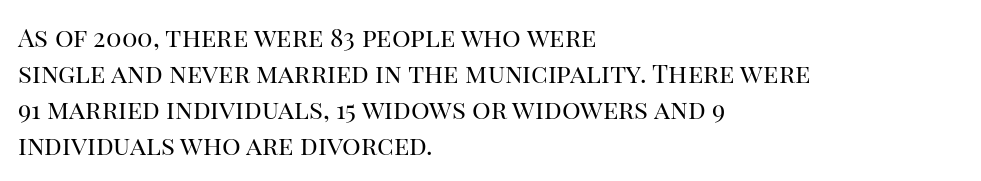
Teacher's note: observe the even left margin — that is flush-left alignment. Students, note that the glyphs here touch the page at normal intervals. Do the letters lean? They stand straight. Descenders hang freely into open space. Stem width sits at or under what a default text font uses.
